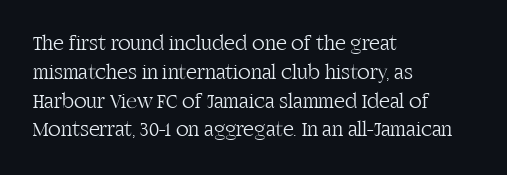
Q: Is the text bold? A: No.
Q: Is the text italic (slanted)? A: No, it is upright.
Q: Is the text underlined? A: No.
Q: How is the paragraph aligned? A: Left-aligned.
Q: Is the spacing between letters normal or unusually wide? A: Normal.
Q: Is the spacing between lines tight, normal or loose? A: Normal.
